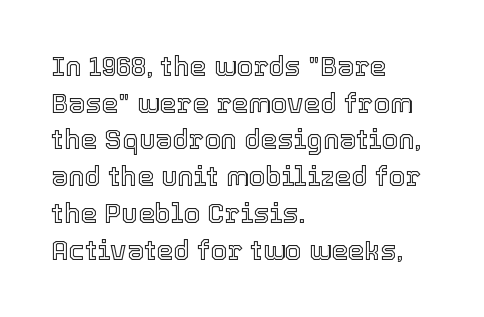
{"italic": "no", "underline": "no", "align": "left", "line_spacing": "normal", "line_spacing_ratio": 1.36, "letter_spacing": "normal", "letter_spacing_em": 0.0, "glyph_px": 27}
